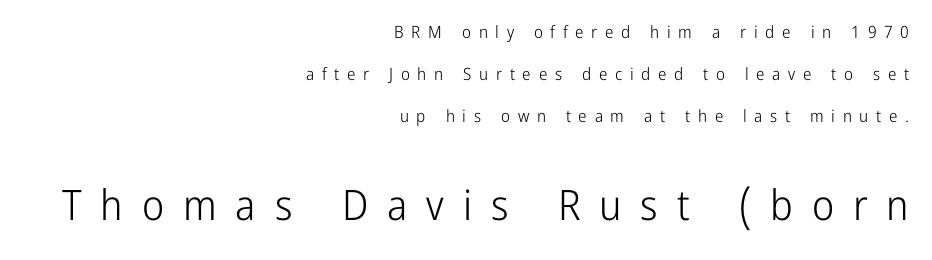
{"serif": "no", "italic": "no", "bold": "no", "weight": "light", "width": "condensed", "stroke_contrast": "low", "x_height": "medium", "monospaced": "no", "underline": "no", "align": "right", "line_spacing": "loose", "line_spacing_ratio": 2.47, "letter_spacing": "wide", "letter_spacing_em": 0.45, "larger_block": "second", "size_ratio": 2.47, "glyph_px": 42}
